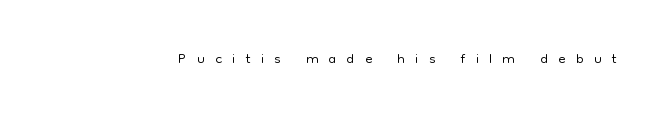
The image shows 22 px text type, upright; set unusually wide letter spacing (+0.47 em), not underlined.
